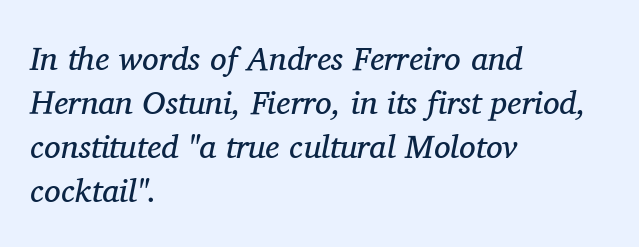
Q: Is the text bold? A: No.
Q: Is the text italic (slanted)? A: Yes, it leans right by about 11 degrees.
Q: Is the typeface a serif or a sans-serif typeface? A: Serif.
Q: Is the text underlined? A: No.
Q: How is the paragraph aligned? A: Left-aligned.
Q: Is the spacing between letters normal or unusually wide? A: Normal.
Q: Is the spacing between lines tight, normal or loose? A: Normal.
Q: Width (condensed, normal, or wide)? A: Normal.
Q: Stroke contrast? A: Medium.
Q: x-height? A: Medium.
Q: Monospaced? A: No.
